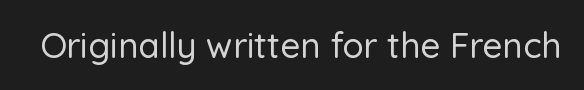
The image shows 35 px sans-serif type, upright; set normal letter spacing, not underlined; low stroke contrast and a medium x-height.
